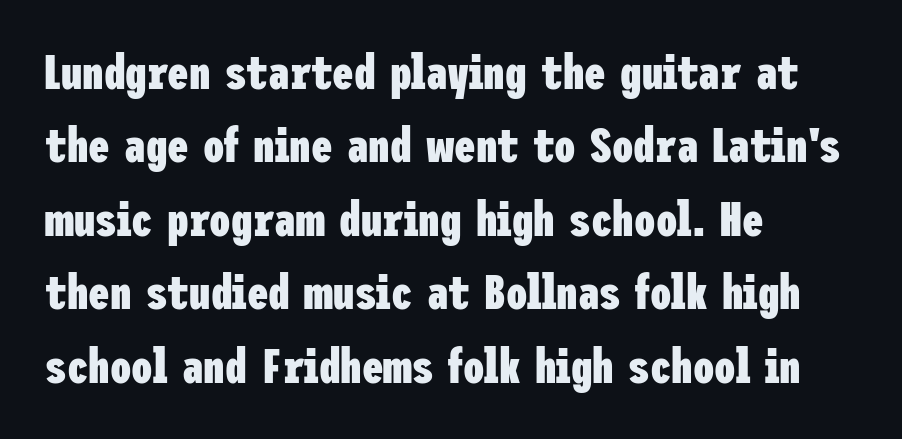
The characters display no serif detailing; their extremities are plain. Underlining? Definitely not there. Standard letterfit; no display-style spreading of the glyphs. Typeset ragged right — the left edge is the straight one.
